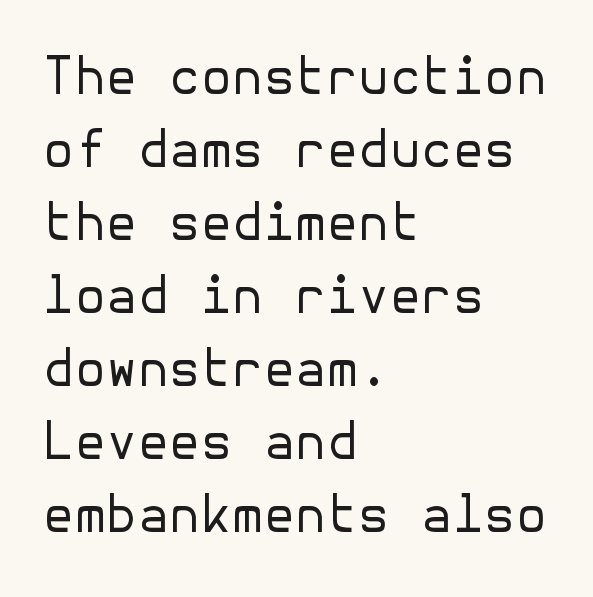
Q: Is the text bold? A: No.
Q: Is the text italic (slanted)? A: No, it is upright.
Q: Is the typeface a serif or a sans-serif typeface? A: Sans-serif.
Q: Is the text underlined? A: No.
Q: How is the paragraph aligned? A: Left-aligned.
Q: Is the spacing between letters normal or unusually wide? A: Normal.
Q: Is the spacing between lines tight, normal or loose? A: Normal.
Q: Width (condensed, normal, or wide)? A: Normal.
Q: Stroke contrast? A: Low.
Q: x-height? A: Medium.
